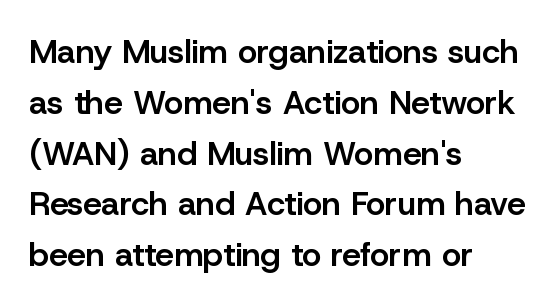
Q: Is the text bold? A: Semi-bold.
Q: Is the text italic (slanted)? A: No, it is upright.
Q: Is the typeface a serif or a sans-serif typeface? A: Sans-serif.
Q: Is the text underlined? A: No.
Q: How is the paragraph aligned? A: Left-aligned.
Q: Is the spacing between letters normal or unusually wide? A: Normal.
Q: Is the spacing between lines tight, normal or loose? A: Normal.
Q: Width (condensed, normal, or wide)? A: Normal.
Q: Stroke contrast? A: Low.
Q: x-height? A: Medium.
Q: Monospaced? A: No.
